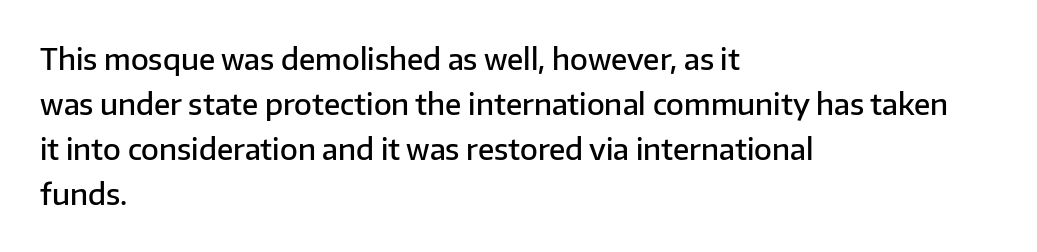
The image shows 29 px semibold sans-serif type, upright; set left-aligned, normal line spacing (1.55x), normal letter spacing, not underlined; low stroke contrast and a medium x-height.
